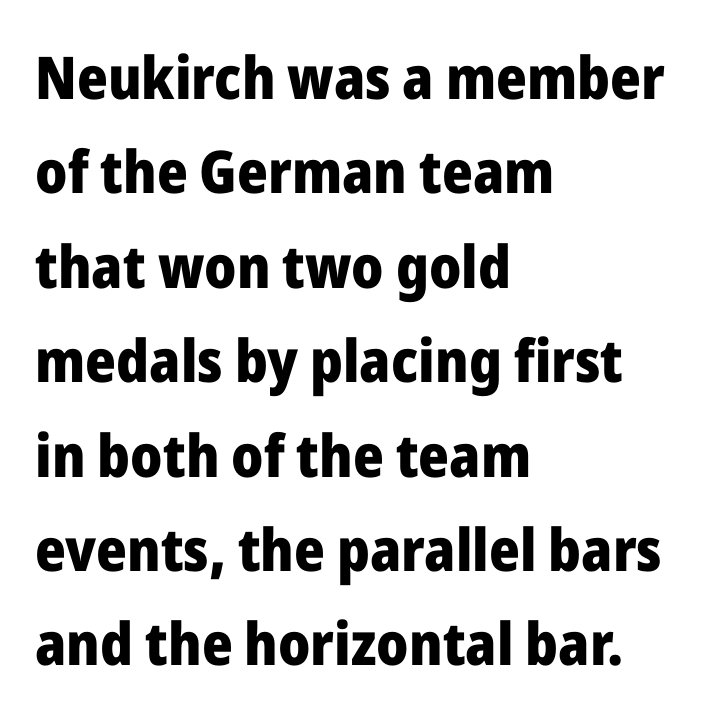
Nothing sits at the stroke ends, so this counts as sans-serif. The rendering uses natural spacing where letterforms have individual widths. The rendering uses a moderate line-height, typical for paragraphs. This is the regular roman posture of the typeface. Decoration check: the copy has no underline. Stroke thickness is high; the sample reads as a true bold.
